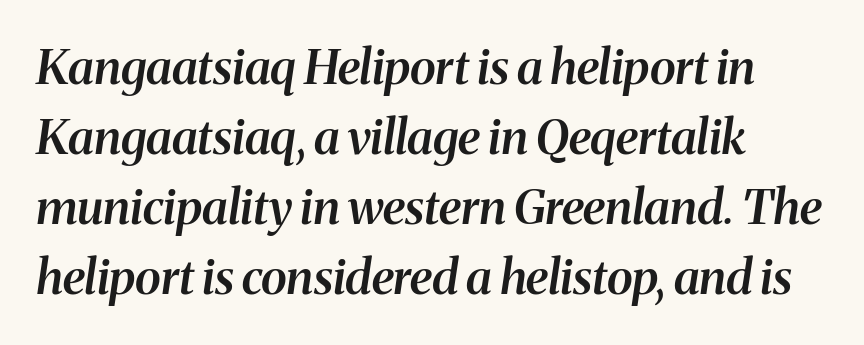
The leading is moderate, giving the passage an even texture. These words are printed semibold, heavier than regular yet not bold. Honestly, there is no underline to notice here at all. Tracking value appears to be zero — textbook default spacing. The face used here is proportionally spaced, like ordinary book or web type.
